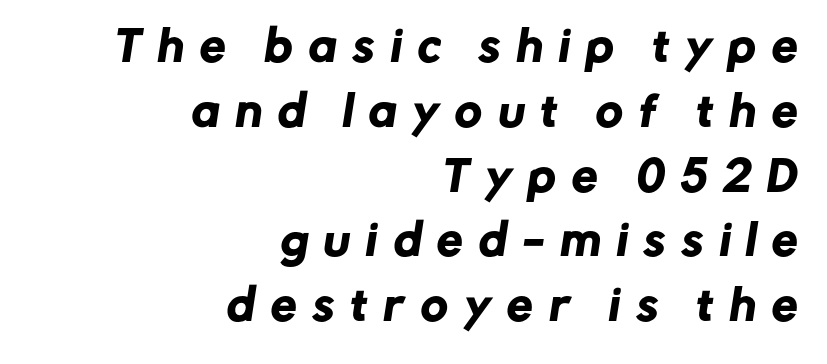
Q: Is the typeface a serif or a sans-serif typeface? A: Sans-serif.
Q: Is the text underlined? A: No.
Q: How is the paragraph aligned? A: Right-aligned.
Q: Is the spacing between letters normal or unusually wide? A: Unusually wide.
Q: Is the spacing between lines tight, normal or loose? A: Normal.
Q: Width (condensed, normal, or wide)? A: Normal.
Q: Stroke contrast? A: Low.
Q: x-height? A: Medium.
Q: Monospaced? A: No.
